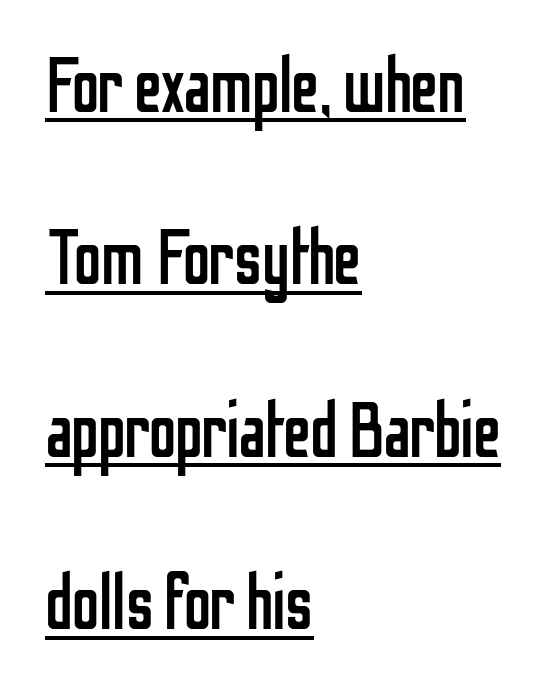
Check the space under the baseline: a stroke is drawn there. This sample uses plain, unmodified letter spacing. Compared with typical paragraphs, the rows here are farther apart. This is roman type, the default non-slanted kind. These lines are rendered in a variable-pitch font. Grotesque or geometric, the face here clearly has no serifs.
